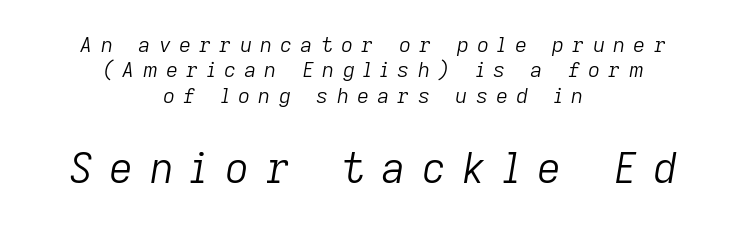
{"italic": "yes", "lean": "right", "slant_degrees": 9, "bold": "no", "weight": "light", "width": "normal", "stroke_contrast": "low", "x_height": "medium", "monospaced": "no", "underline": "no", "align": "center", "line_spacing_ratio": 1.21, "letter_spacing": "wide", "letter_spacing_em": 0.39, "larger_block": "second", "size_ratio": 2.0, "glyph_px": 42}
